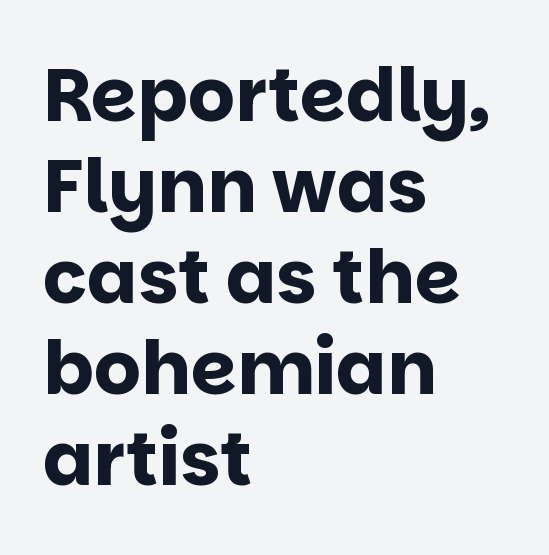
The image shows 74 px bold sans-serif type, upright; set left-aligned, line spacing 1.23x, normal letter spacing, not underlined; low stroke contrast and a large x-height.
